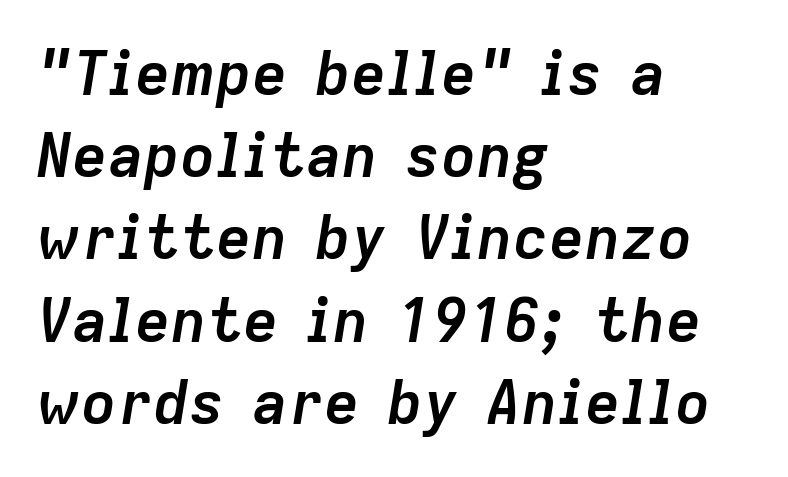
Think of a printed novel: that variable character pitch is what you see here. Notice how descenders clear the ascenders below comfortably — that's standard leading. Teacher's note: observe the even left margin — that is flush-left alignment. There is no visible air inserted between adjacent glyphs. The typesetting leans heavy: a genuine bold.
